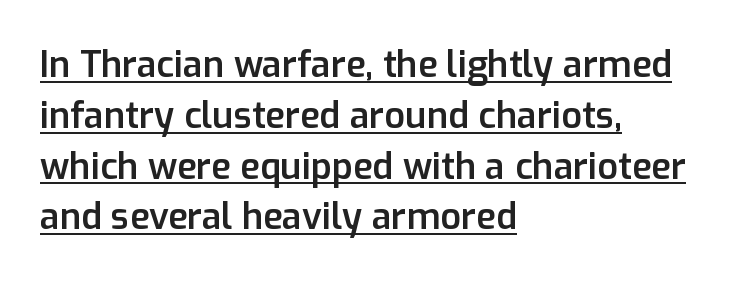
{"serif": "no", "italic": "no", "bold": "semi", "weight": "semibold", "width": "normal", "stroke_contrast": "low", "x_height": "medium", "monospaced": "no", "underline": "yes", "align": "left", "line_spacing": "normal", "line_spacing_ratio": 1.41, "letter_spacing": "normal", "letter_spacing_em": 0.0, "glyph_px": 36}
